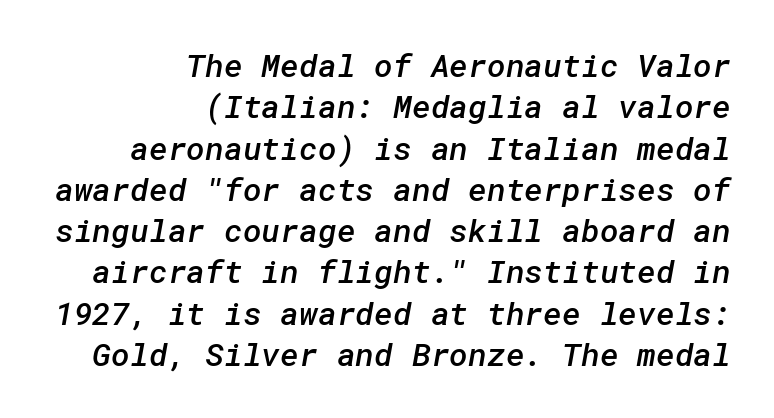
Q: Is the text bold? A: Semi-bold.
Q: Is the typeface a serif or a sans-serif typeface? A: Sans-serif.
Q: Is the text underlined? A: No.
Q: How is the paragraph aligned? A: Right-aligned.
Q: Is the spacing between letters normal or unusually wide? A: Normal.
Q: Is the spacing between lines tight, normal or loose? A: Normal.
Q: Width (condensed, normal, or wide)? A: Normal.
Q: Stroke contrast? A: Low.
Q: x-height? A: Medium.
